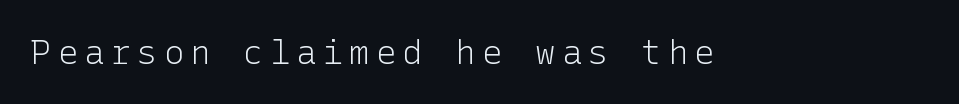
{"serif": "no", "italic": "no", "bold": "no", "weight": "light", "width": "normal", "stroke_contrast": "low", "x_height": "medium", "underline": "no", "glyph_px": 34}
